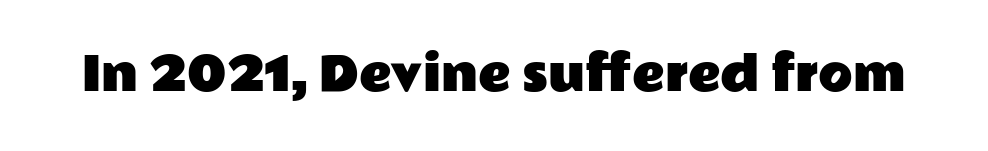
The image shows 45 px wide sans-serif type, upright; set normal letter spacing, not underlined; low stroke contrast and a medium x-height.
